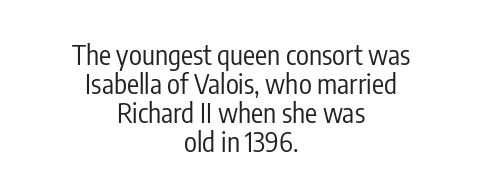
The image shows 27 px text type, upright; set centered, tight line spacing (1.07x), normal letter spacing, not underlined.
